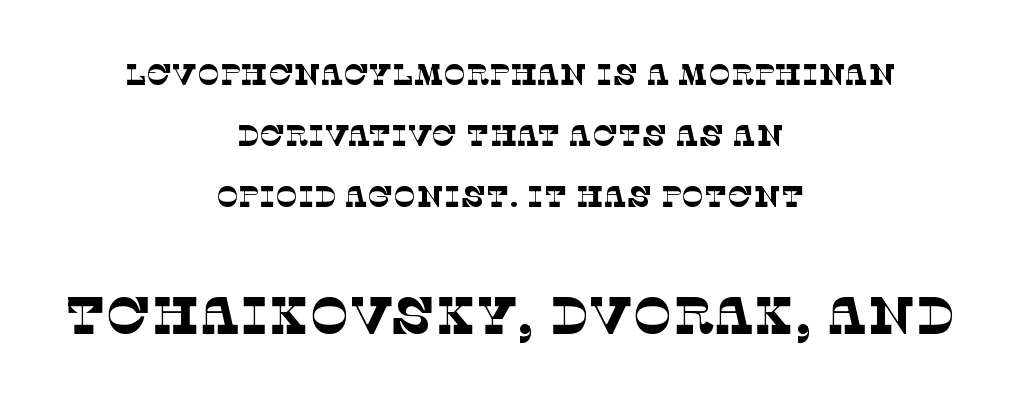
Q: Is the text bold? A: No.
Q: Is the typeface a serif or a sans-serif typeface? A: Serif.
Q: Is the text underlined? A: No.
Q: How is the paragraph aligned? A: Centered.
Q: Is the spacing between letters normal or unusually wide? A: Normal.
Q: Is the spacing between lines tight, normal or loose? A: Loose.
Q: Which block of text is set in a larger size, the first (top) or the second (bottom)? A: The second (bottom) one.
Q: Width (condensed, normal, or wide)? A: Normal.
Q: Stroke contrast? A: Low.
Q: x-height? A: Large.
Q: Monospaced? A: No.
